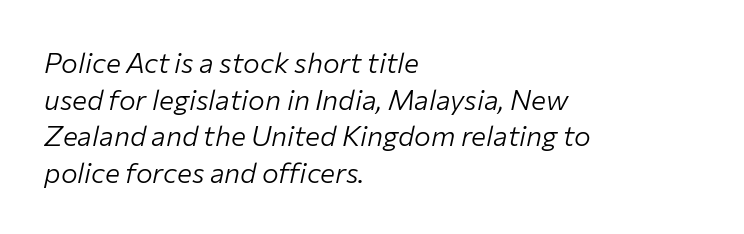
{"italic": "yes", "lean": "right", "slant_degrees": 12, "bold": "no", "weight": "light", "width": "normal", "stroke_contrast": "low", "x_height": "medium", "monospaced": "no", "underline": "no", "align": "left", "line_spacing": "normal", "line_spacing_ratio": 1.31, "letter_spacing": "normal", "letter_spacing_em": 0.0, "glyph_px": 28}
